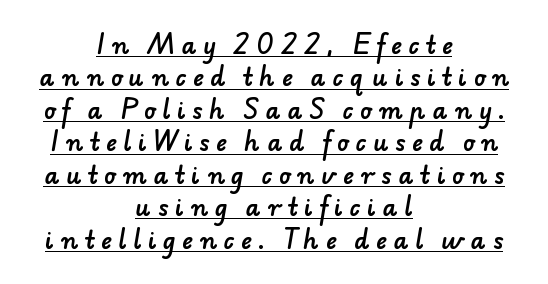
{"underline": "yes", "align": "center", "line_spacing": "normal", "line_spacing_ratio": 1.41, "letter_spacing": "wide", "letter_spacing_em": 0.3, "glyph_px": 23}
